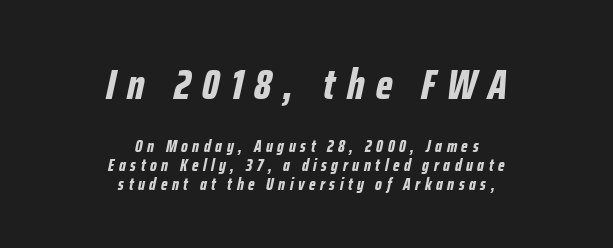
The image shows 43 px bold, condensed type, italic (leaning right); set centered, tight line spacing (1.11x), unusually wide letter spacing (+0.27 em), not underlined; the first (top) block is 2.53x larger; low stroke contrast and a medium x-height.
